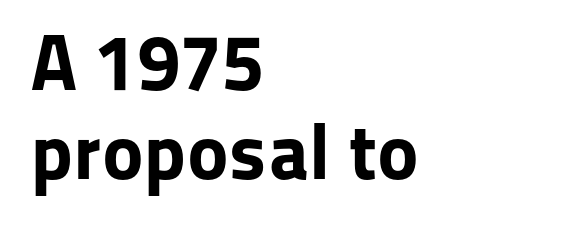
Any mark beneath the type? The region is blank. Weight: bold. A typesetter would label this face a sans. The ragged edge is on the right, which tells us the setting is flush left. Proportional: the letters do not fall into vertical columns.
